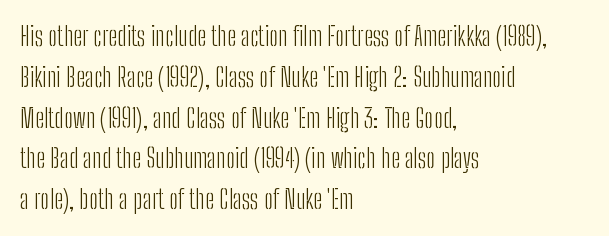
The gap between lines stays unmarked. No extra tracking has been applied to these lines. Does the leading feel generous? No, just average. Short and long lines alike share a common starting point at left.
